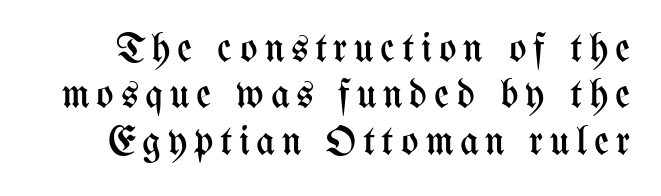
The image shows 41 px regular-weight, condensed type, upright; set tight line spacing (1.13x), not underlined; medium stroke contrast and a medium x-height.
